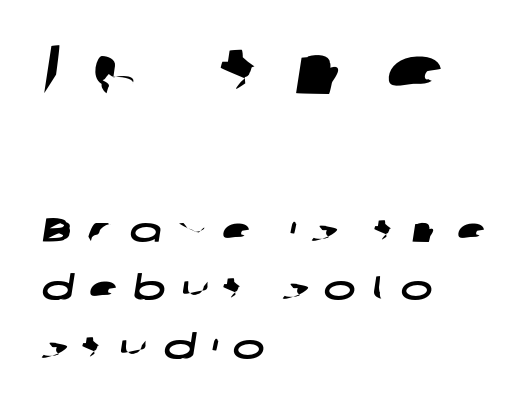
The image shows 69 px wide sans-serif type; set left-aligned, line spacing 1.73x, unusually wide letter spacing (+0.45 em), not underlined; the first (top) block is 2.03x larger; low stroke contrast and a medium x-height.
